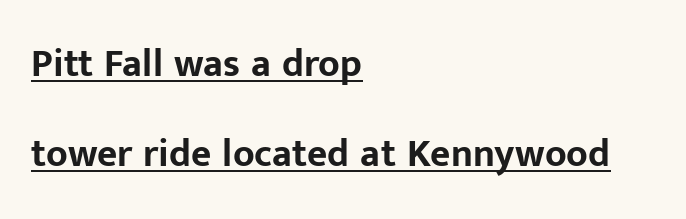
The image shows 39 px bold sans-serif type, upright; set left-aligned, loose line spacing (2.31x), normal letter spacing, underlined; low stroke contrast and a medium x-height.
